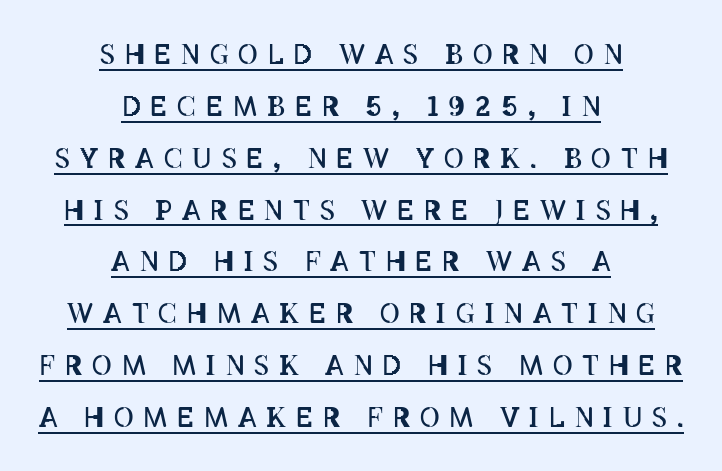
Q: Is the text bold? A: No.
Q: Is the text italic (slanted)? A: No, it is upright.
Q: Is the text underlined? A: Yes.
Q: How is the paragraph aligned? A: Centered.
Q: Is the spacing between letters normal or unusually wide? A: Unusually wide.
Q: Is the spacing between lines tight, normal or loose? A: Loose.
